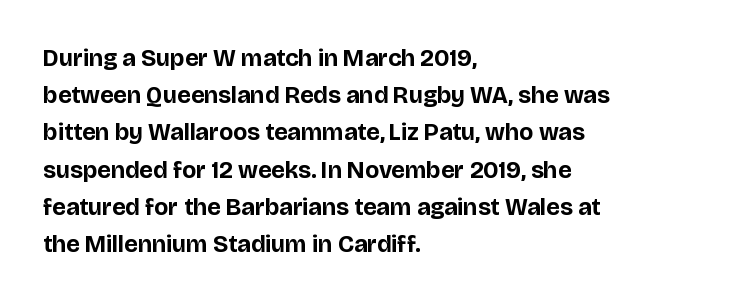
The image shows 24 px bold type, upright; set left-aligned, normal line spacing (1.55x), normal letter spacing, not underlined.
